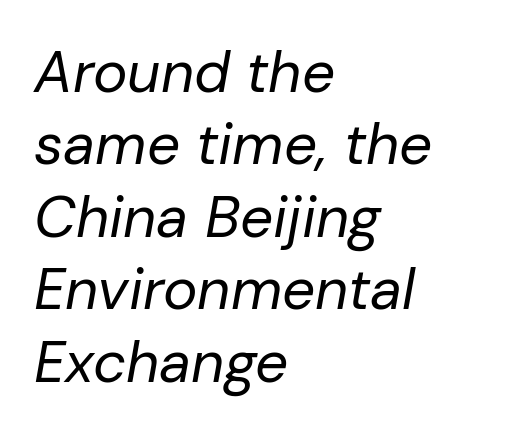
The space beneath each line is pristine and unruled. Compared with ordinary roman type, these characters are visibly tilted. One-word summary of the alignment: left. Compared with a typical body face, this is equally light or lighter still.
